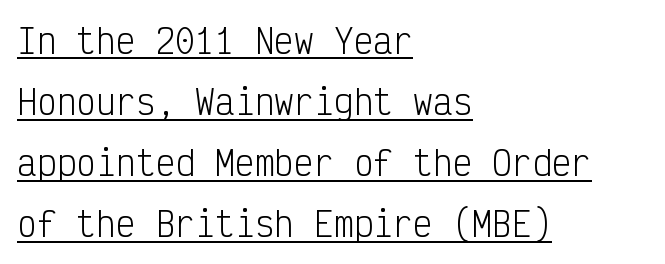
Q: Is the text bold? A: No.
Q: Is the text italic (slanted)? A: No, it is upright.
Q: Is the typeface a serif or a sans-serif typeface? A: Sans-serif.
Q: Is the text underlined? A: Yes.
Q: How is the paragraph aligned? A: Left-aligned.
Q: Is the spacing between letters normal or unusually wide? A: Normal.
Q: Width (condensed, normal, or wide)? A: Condensed.
Q: Stroke contrast? A: Low.
Q: x-height? A: Medium.
Q: Monospaced? A: Yes.
